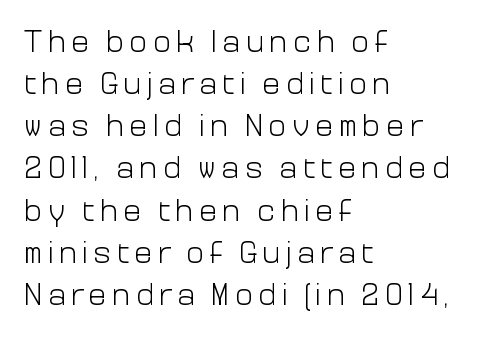
The image shows 31 px light sans-serif type, upright; set left-aligned, normal line spacing (1.36x), not underlined; low stroke contrast and a medium x-height.
